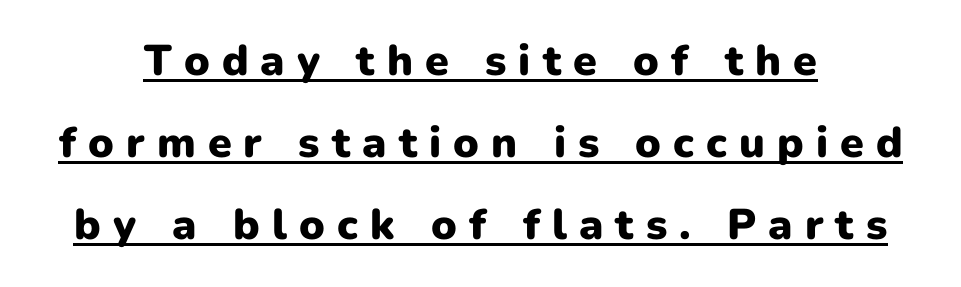
Q: Is the text bold? A: Yes.
Q: Is the text italic (slanted)? A: No, it is upright.
Q: Is the typeface a serif or a sans-serif typeface? A: Sans-serif.
Q: Is the text underlined? A: Yes.
Q: How is the paragraph aligned? A: Centered.
Q: Is the spacing between letters normal or unusually wide? A: Unusually wide.
Q: Is the spacing between lines tight, normal or loose? A: Loose.
Q: Width (condensed, normal, or wide)? A: Normal.
Q: Stroke contrast? A: Low.
Q: x-height? A: Medium.
Q: Monospaced? A: No.
